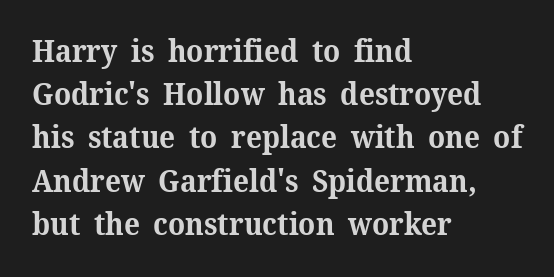
Layout note: lines flush left. Plenty of ink on the page — the face is bold. The face used here is proportionally spaced, like ordinary book or web type. You could call the tracking neutral — neither tight nor loose. The foot of each line stays bare and open. Whoever set this chose a conventional vertical rhythm.
